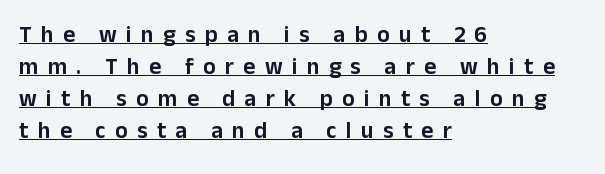
The image shows 23 px text type, upright; set left-aligned, normal line spacing (1.39x), unusually wide letter spacing (+0.41 em), underlined.
